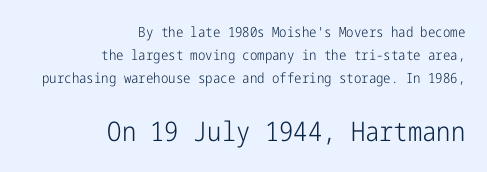
Q: Is the text bold? A: No.
Q: Is the text italic (slanted)? A: No, it is upright.
Q: Is the text underlined? A: No.
Q: How is the paragraph aligned? A: Right-aligned.
Q: Is the spacing between letters normal or unusually wide? A: Normal.
Q: Is the spacing between lines tight, normal or loose? A: Normal.
Q: Which block of text is set in a larger size, the first (top) or the second (bottom)? A: The second (bottom) one.
